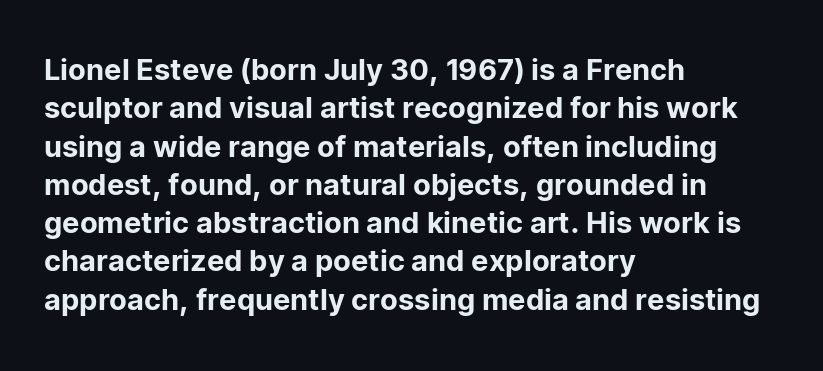
{"serif": "no", "italic": "no", "width": "normal", "stroke_contrast": "low", "x_height": "medium", "monospaced": "no", "underline": "no", "align": "left", "line_spacing": "normal", "line_spacing_ratio": 1.32, "letter_spacing": "normal", "letter_spacing_em": 0.0, "glyph_px": 29}
